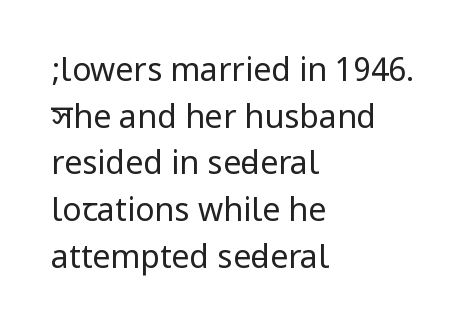
Q: Is the text bold? A: No.
Q: Is the text italic (slanted)? A: No, it is upright.
Q: Is the typeface a serif or a sans-serif typeface? A: Sans-serif.
Q: Is the text underlined? A: No.
Q: How is the paragraph aligned? A: Left-aligned.
Q: Is the spacing between letters normal or unusually wide? A: Normal.
Q: Is the spacing between lines tight, normal or loose? A: Normal.
Q: Width (condensed, normal, or wide)? A: Condensed.
Q: Stroke contrast? A: Low.
